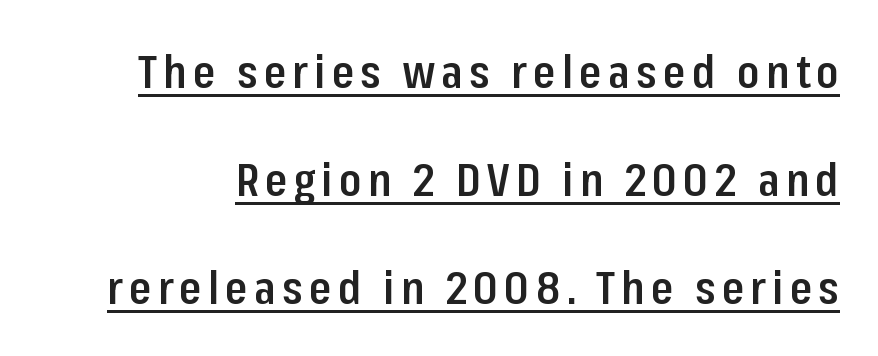
The image shows 45 px semibold, condensed sans-serif type, upright; set loose line spacing (2.4x), underlined; low stroke contrast and a medium x-height.
